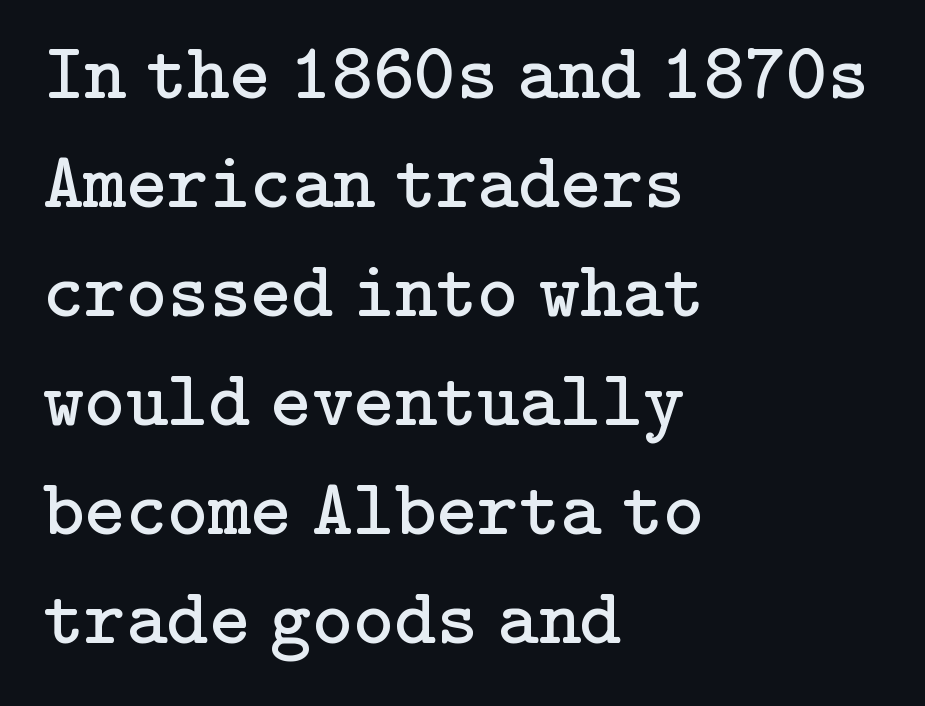
The space directly below the letters is spotless. The paragraph has a hard left edge and a soft right edge. The rendering shows small feet on the letterforms — a serif design. Does the leading feel generous? No, just average.
